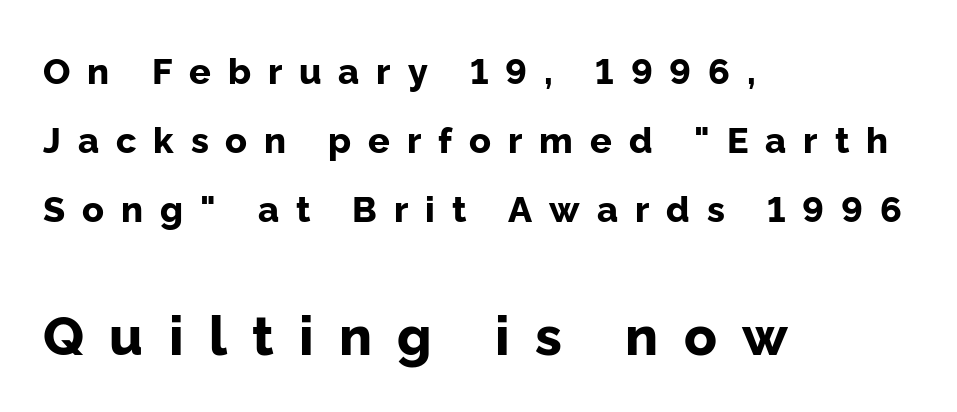
{"serif": "no", "italic": "no", "bold": "yes", "weight": "bold", "width": "normal", "stroke_contrast": "low", "x_height": "medium", "monospaced": "no", "underline": "no", "align": "left", "line_spacing": "loose", "line_spacing_ratio": 1.92, "letter_spacing": "wide", "letter_spacing_em": 0.47, "larger_block": "second", "size_ratio": 1.5, "glyph_px": 54}
